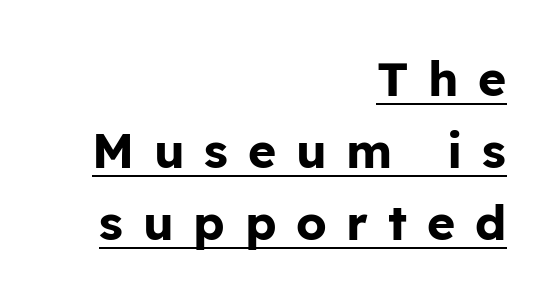
{"serif": "no", "italic": "no", "bold": "yes", "weight": "bold", "width": "normal", "stroke_contrast": "low", "x_height": "medium", "monospaced": "no", "underline": "yes", "align": "right", "line_spacing": "normal", "line_spacing_ratio": 1.5, "letter_spacing": "wide", "letter_spacing_em": 0.41, "glyph_px": 48}
